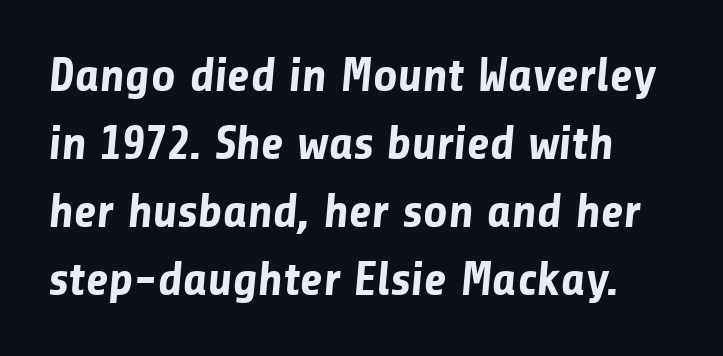
The rendering uses a bold face; every stroke is thick and dark. Varying glyph widths throughout — classic text-font behaviour. This rendering employs a face without finishing strokes, i.e., a sans-serif. Plain, unruled lines of type. The tracking reads as untouched default to a designer's eye. A typesetter would call this leading conventional body-copy spacing.
